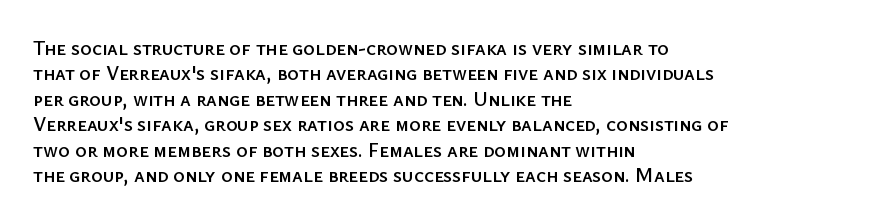
{"italic": "no", "underline": "no", "align": "left", "line_spacing": "normal", "line_spacing_ratio": 1.27, "letter_spacing": "normal", "letter_spacing_em": 0.0, "glyph_px": 20}
